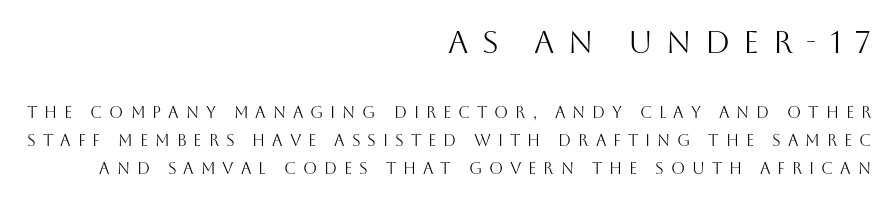
{"serif": "no", "italic": "no", "bold": "no", "weight": "light", "width": "normal", "stroke_contrast": "medium", "x_height": "large", "monospaced": "no", "underline": "no", "align": "right", "line_spacing_ratio": 1.75, "letter_spacing": "wide", "letter_spacing_em": 0.43, "larger_block": "first", "size_ratio": 1.94, "glyph_px": 31}
